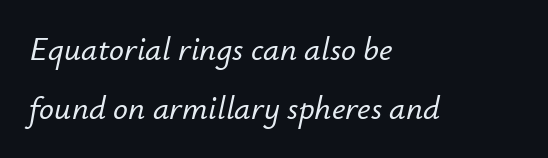
Q: Is the text italic (slanted)? A: Yes, it leans right by about 12 degrees.
Q: Is the text underlined? A: No.
Q: How is the paragraph aligned? A: Left-aligned.
Q: Is the spacing between letters normal or unusually wide? A: Normal.
Q: Width (condensed, normal, or wide)? A: Normal.
Q: Stroke contrast? A: Low.
Q: x-height? A: Small.
Q: Monospaced? A: No.
